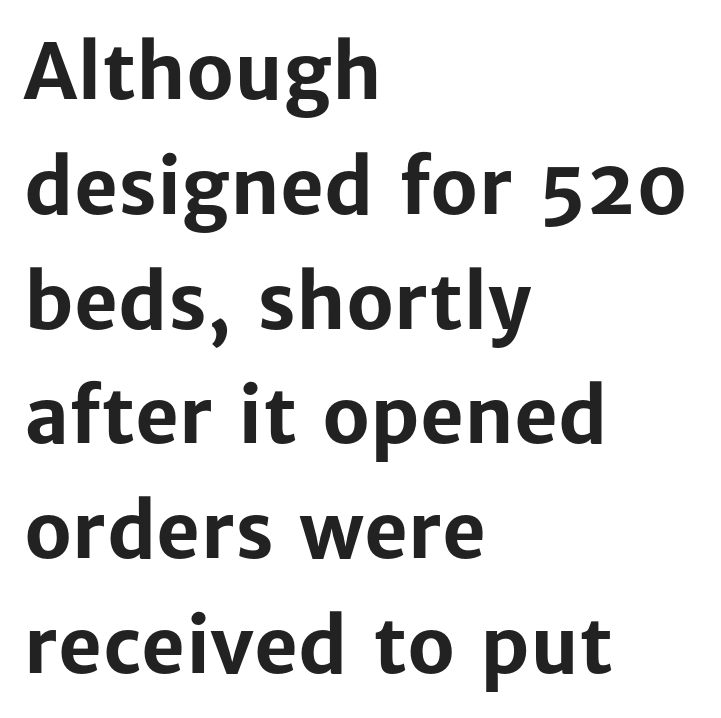
The image shows 76 px bold sans-serif type, upright; set left-aligned, normal line spacing (1.51x), normal letter spacing, not underlined; low stroke contrast and a medium x-height.
